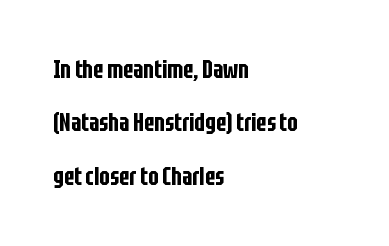
Q: Is the text italic (slanted)? A: No, it is upright.
Q: Is the text underlined? A: No.
Q: How is the paragraph aligned? A: Left-aligned.
Q: Is the spacing between letters normal or unusually wide? A: Normal.
Q: Is the spacing between lines tight, normal or loose? A: Loose.
